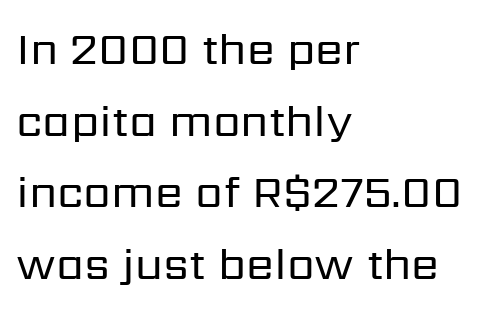
{"serif": "no", "italic": "no", "bold": "no", "weight": "regular", "width": "normal", "stroke_contrast": "low", "x_height": "medium", "monospaced": "no", "underline": "no", "align": "left", "line_spacing": "normal", "line_spacing_ratio": 1.59, "letter_spacing": "normal", "letter_spacing_em": 0.0, "glyph_px": 45}
